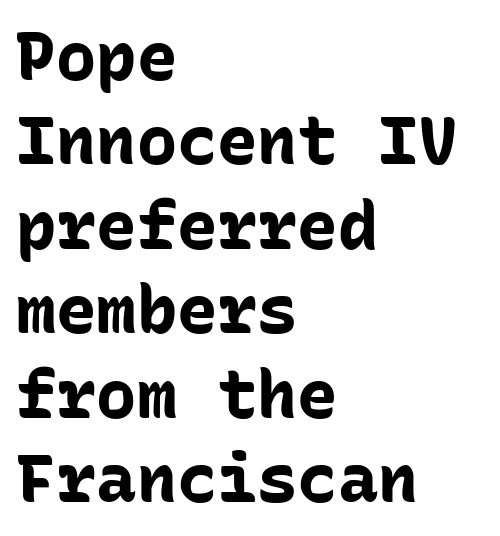
Q: Is the text bold? A: Yes.
Q: Is the text italic (slanted)? A: No, it is upright.
Q: Is the typeface a serif or a sans-serif typeface? A: Sans-serif.
Q: Is the text underlined? A: No.
Q: How is the paragraph aligned? A: Left-aligned.
Q: Is the spacing between letters normal or unusually wide? A: Normal.
Q: Is the spacing between lines tight, normal or loose? A: Normal.
Q: Width (condensed, normal, or wide)? A: Normal.
Q: Stroke contrast? A: Low.
Q: x-height? A: Medium.
Q: Monospaced? A: Yes.
